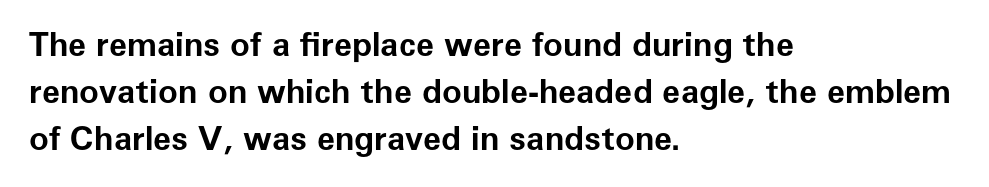
Q: Is the text bold? A: Yes.
Q: Is the text italic (slanted)? A: No, it is upright.
Q: Is the typeface a serif or a sans-serif typeface? A: Sans-serif.
Q: Is the text underlined? A: No.
Q: How is the paragraph aligned? A: Left-aligned.
Q: Is the spacing between letters normal or unusually wide? A: Normal.
Q: Is the spacing between lines tight, normal or loose? A: Normal.
Q: Width (condensed, normal, or wide)? A: Normal.
Q: Stroke contrast? A: Low.
Q: x-height? A: Medium.
Q: Monospaced? A: No.
